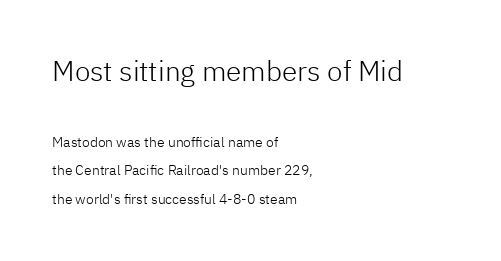
Q: Is the text bold? A: No.
Q: Is the text italic (slanted)? A: No, it is upright.
Q: Is the typeface a serif or a sans-serif typeface? A: Sans-serif.
Q: Is the text underlined? A: No.
Q: How is the paragraph aligned? A: Left-aligned.
Q: Is the spacing between letters normal or unusually wide? A: Normal.
Q: Is the spacing between lines tight, normal or loose? A: Loose.
Q: Which block of text is set in a larger size, the first (top) or the second (bottom)? A: The first (top) one.
Q: Width (condensed, normal, or wide)? A: Normal.
Q: Stroke contrast? A: Low.
Q: x-height? A: Medium.
Q: Monospaced? A: No.
